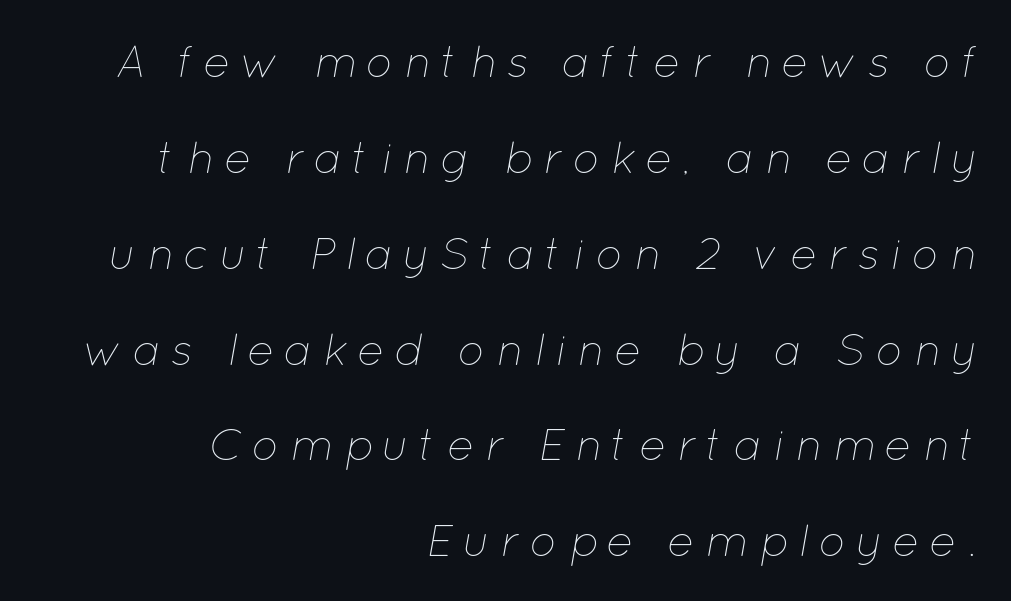
{"italic": "yes", "lean": "right", "slant_degrees": 12, "bold": "no", "weight": "thin", "width": "normal", "stroke_contrast": "low", "x_height": "medium", "monospaced": "no", "underline": "no", "align": "right", "line_spacing": "loose", "line_spacing_ratio": 2.13, "letter_spacing": "wide", "letter_spacing_em": 0.22, "glyph_px": 45}
